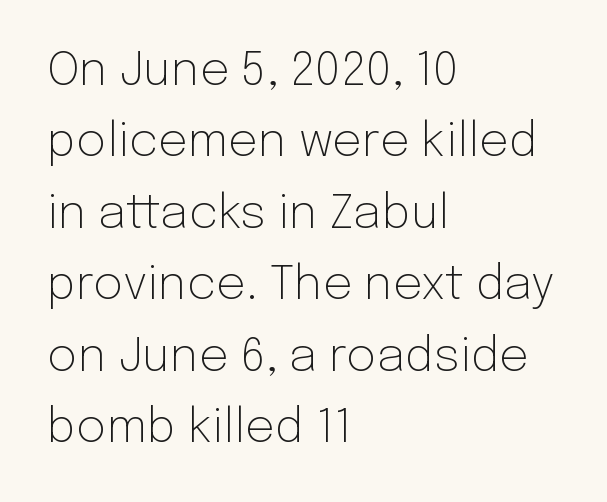
Q: Is the text bold? A: No.
Q: Is the text italic (slanted)? A: No, it is upright.
Q: Is the typeface a serif or a sans-serif typeface? A: Sans-serif.
Q: Is the text underlined? A: No.
Q: How is the paragraph aligned? A: Left-aligned.
Q: Is the spacing between letters normal or unusually wide? A: Normal.
Q: Is the spacing between lines tight, normal or loose? A: Normal.
Q: Width (condensed, normal, or wide)? A: Normal.
Q: Stroke contrast? A: Low.
Q: x-height? A: Medium.
Q: Monospaced? A: No.
